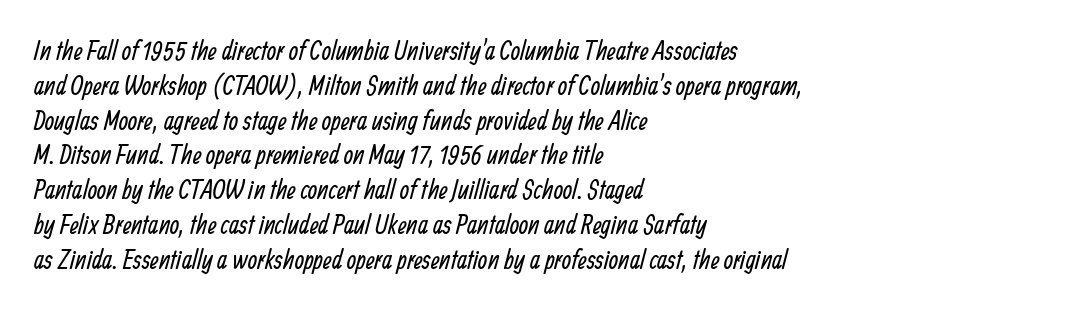
{"bold": "no", "underline": "no", "align": "left", "line_spacing": "normal", "line_spacing_ratio": 1.29, "letter_spacing": "normal", "letter_spacing_em": 0.0, "glyph_px": 27}
